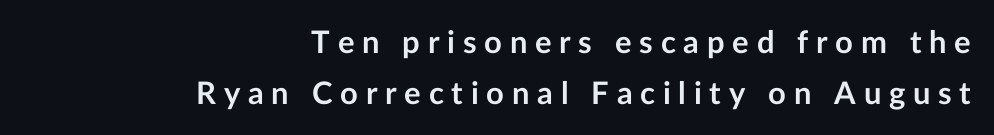
The image shows 31 px semibold sans-serif type, upright; set right-aligned, normal line spacing (1.65x), unusually wide letter spacing (+0.25 em), not underlined; low stroke contrast and a medium x-height.
